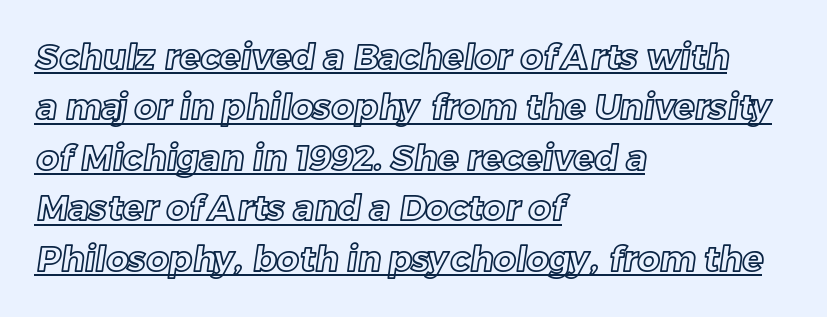
The image shows 35 px text type; set left-aligned, normal line spacing (1.44x), normal letter spacing, underlined; a medium x-height.
